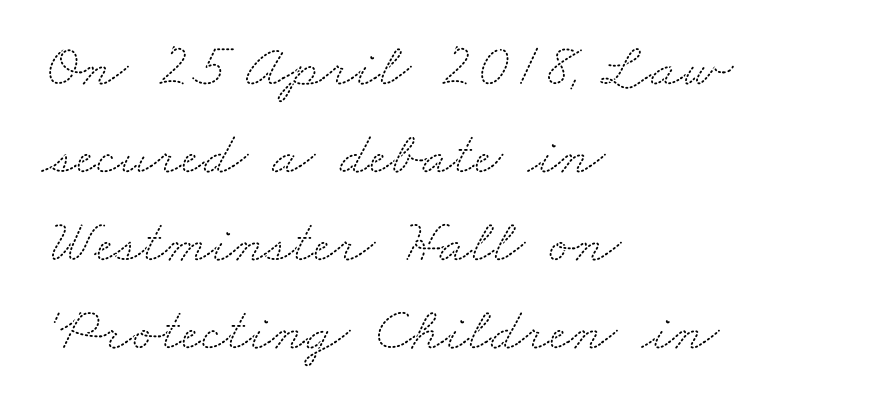
Q: Is the typeface a serif or a sans-serif typeface? A: Serif.
Q: Is the text underlined? A: No.
Q: How is the paragraph aligned? A: Left-aligned.
Q: Is the spacing between letters normal or unusually wide? A: Normal.
Q: Is the spacing between lines tight, normal or loose? A: Normal.
Q: Width (condensed, normal, or wide)? A: Wide.
Q: Stroke contrast? A: Medium.
Q: x-height? A: Small.
Q: Monospaced? A: No.
